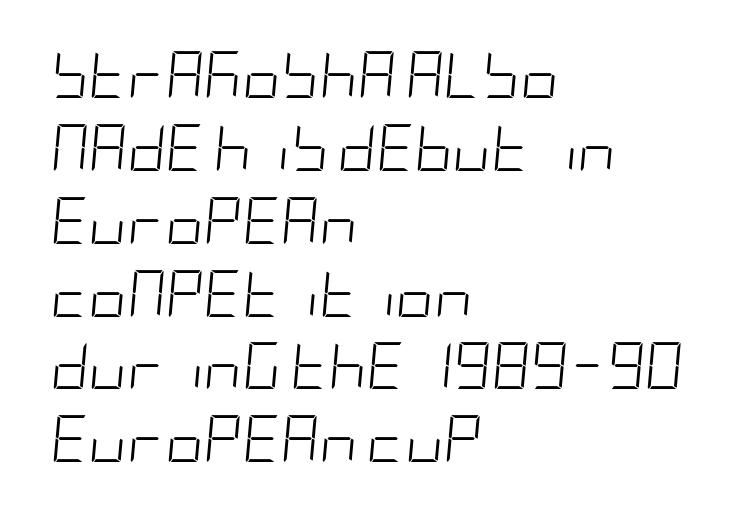
{"italic": "yes", "lean": "right", "slant_degrees": 5, "bold": "no", "weight": "light", "width": "condensed", "stroke_contrast": "low", "x_height": "large", "underline": "no", "align": "left", "line_spacing": "normal", "line_spacing_ratio": 1.55, "letter_spacing": "normal", "letter_spacing_em": 0.0, "glyph_px": 47}
